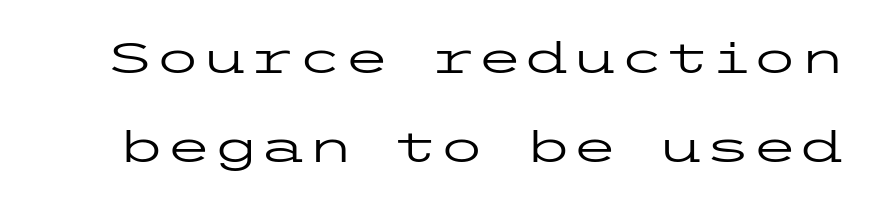
The image shows 43 px regular-weight, wide sans-serif type, upright; set loose line spacing (2.06x), normal letter spacing, not underlined; low stroke contrast and a medium x-height.
